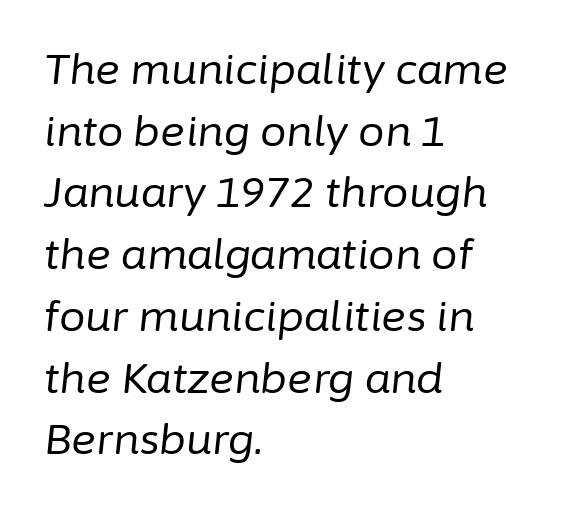
Q: Is the text bold? A: No.
Q: Is the text italic (slanted)? A: Yes, it leans right by about 6 degrees.
Q: Is the text underlined? A: No.
Q: How is the paragraph aligned? A: Left-aligned.
Q: Is the spacing between letters normal or unusually wide? A: Normal.
Q: Is the spacing between lines tight, normal or loose? A: Normal.
Q: Width (condensed, normal, or wide)? A: Normal.
Q: Stroke contrast? A: Low.
Q: x-height? A: Medium.
Q: Monospaced? A: No.
